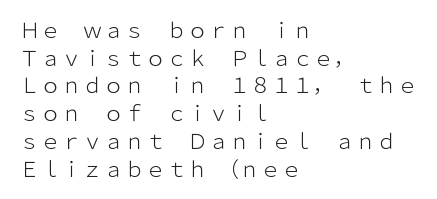
Q: Is the text bold? A: No.
Q: Is the text italic (slanted)? A: No, it is upright.
Q: Is the text underlined? A: No.
Q: How is the paragraph aligned? A: Left-aligned.
Q: Is the spacing between letters normal or unusually wide? A: Normal.
Q: Is the spacing between lines tight, normal or loose? A: Normal.
